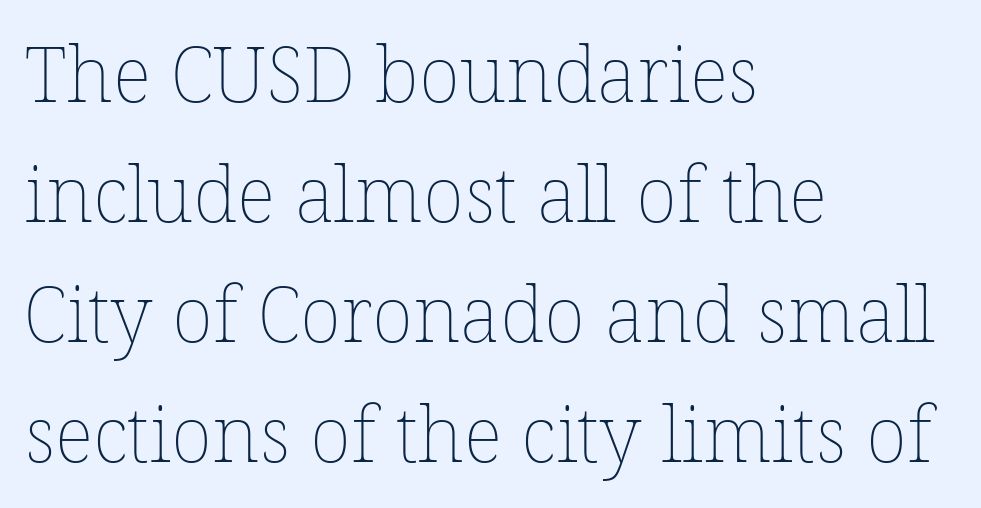
The image shows 77 px thin type, upright; set left-aligned, normal line spacing (1.56x), normal letter spacing, not underlined; low stroke contrast and a medium x-height.
